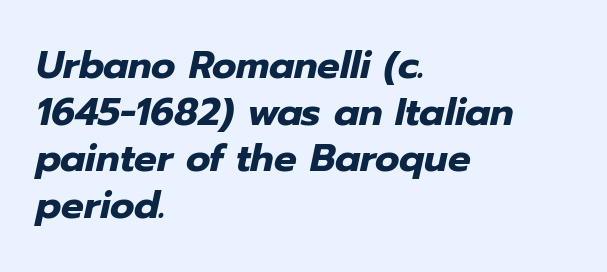
Inter-character spacing is left at the font's built-in metrics. Would a proofreader flag this as italicized? Yes. Left-aligned paragraph, ragged on the right. The glyphs are unaccompanied by any horizontal stroke below them. Chunky letters — that's bold for sure.
